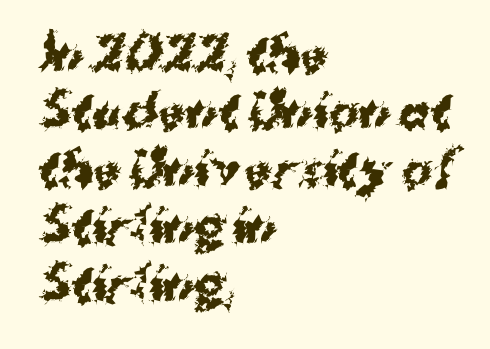
The image shows 46 px bold sans-serif type; set left-aligned, normal line spacing (1.25x), normal letter spacing, not underlined; medium stroke contrast and a medium x-height.
